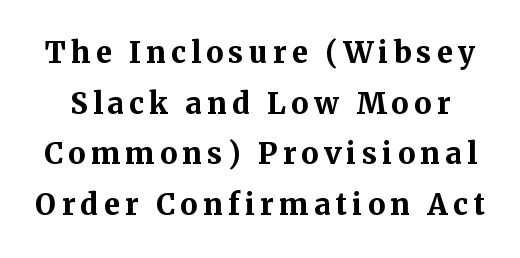
Q: Is the text bold? A: Yes.
Q: Is the text italic (slanted)? A: No, it is upright.
Q: Is the typeface a serif or a sans-serif typeface? A: Serif.
Q: Is the text underlined? A: No.
Q: Width (condensed, normal, or wide)? A: Normal.
Q: Stroke contrast? A: Medium.
Q: x-height? A: Medium.
Q: Monospaced? A: No.
